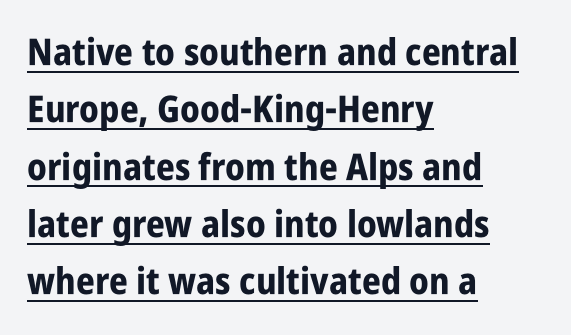
The image shows 37 px bold, condensed sans-serif type, upright; set left-aligned, normal line spacing (1.55x), normal letter spacing, underlined; low stroke contrast and a large x-height.
